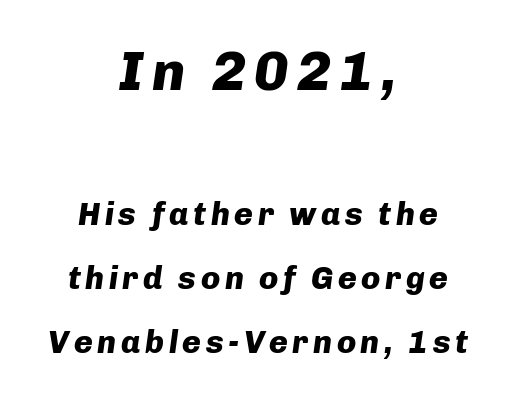
The image shows 56 px heavy type, italic (leaning right); set centered, loose line spacing (2.0x), not underlined; the first (top) block is 1.75x larger; low stroke contrast and a medium x-height.
